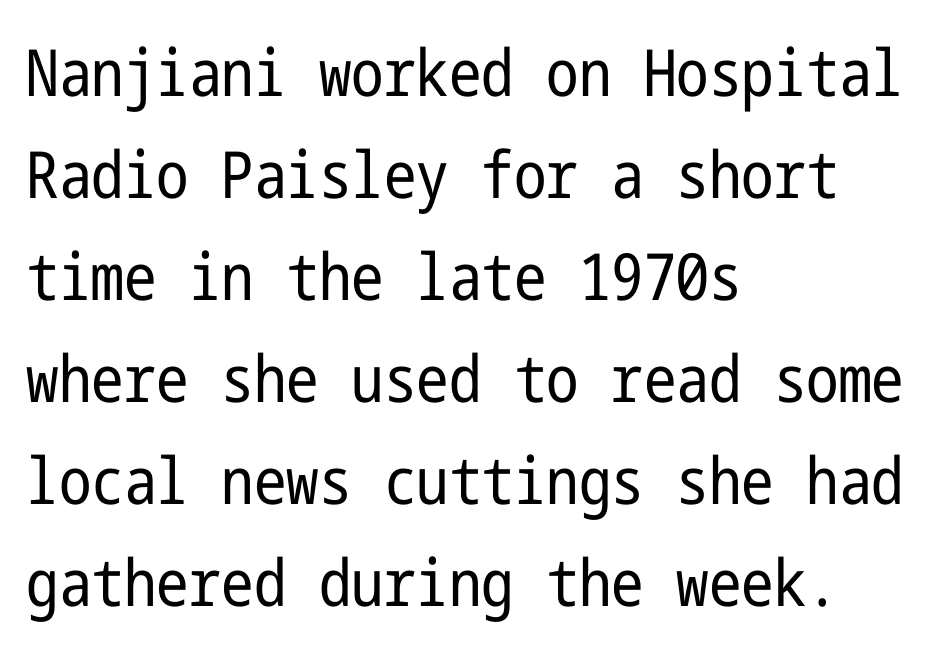
{"serif": "no", "italic": "no", "bold": "no", "weight": "regular", "width": "condensed", "stroke_contrast": "low", "x_height": "medium", "underline": "no", "align": "left", "line_spacing": "normal", "line_spacing_ratio": 1.57, "letter_spacing": "normal", "letter_spacing_em": 0.0, "glyph_px": 65}
